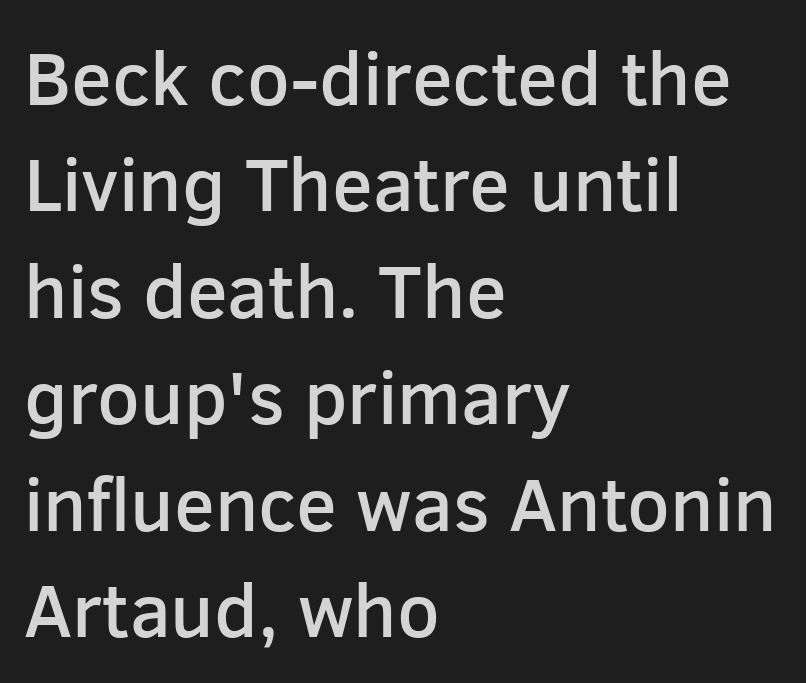
One-word summary of the alignment: left. A bit beefed up — I'd call it semibold rather than bold. Observe the ordinary spacing: letters are neighbours, not strangers. Rendered with straight, roman letterforms.
